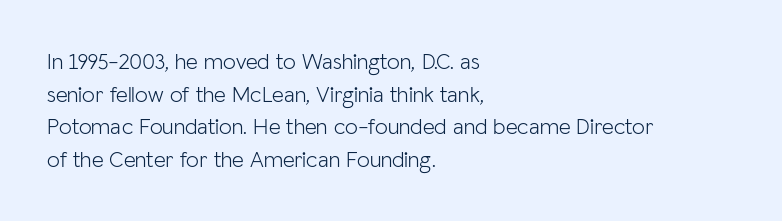
Q: Is the text bold? A: No.
Q: Is the text italic (slanted)? A: No, it is upright.
Q: Is the text underlined? A: No.
Q: How is the paragraph aligned? A: Left-aligned.
Q: Is the spacing between letters normal or unusually wide? A: Normal.
Q: Is the spacing between lines tight, normal or loose? A: Normal.
